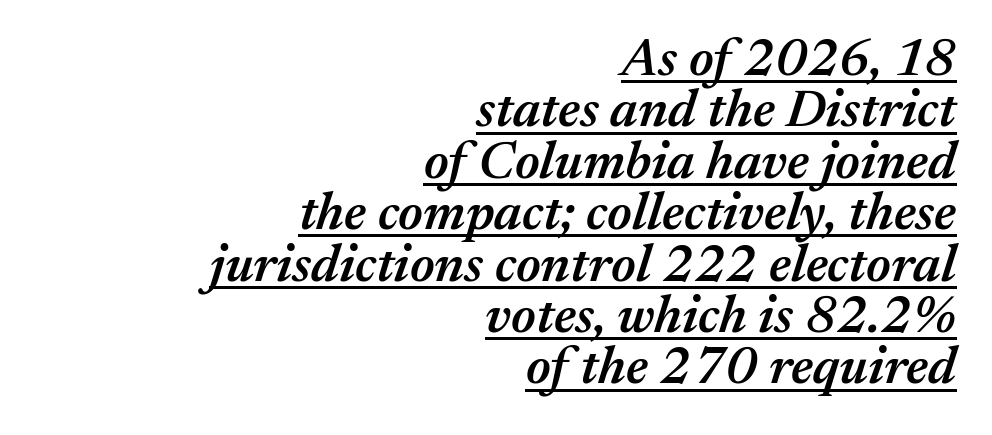
In CSS terms this would be text-align: right. Is there an underline? Yes — a line sits under the letters. Vertically, the passage feels compressed, each row crowding the next. Compared with typical body copy, the letter spacing here is the same.
